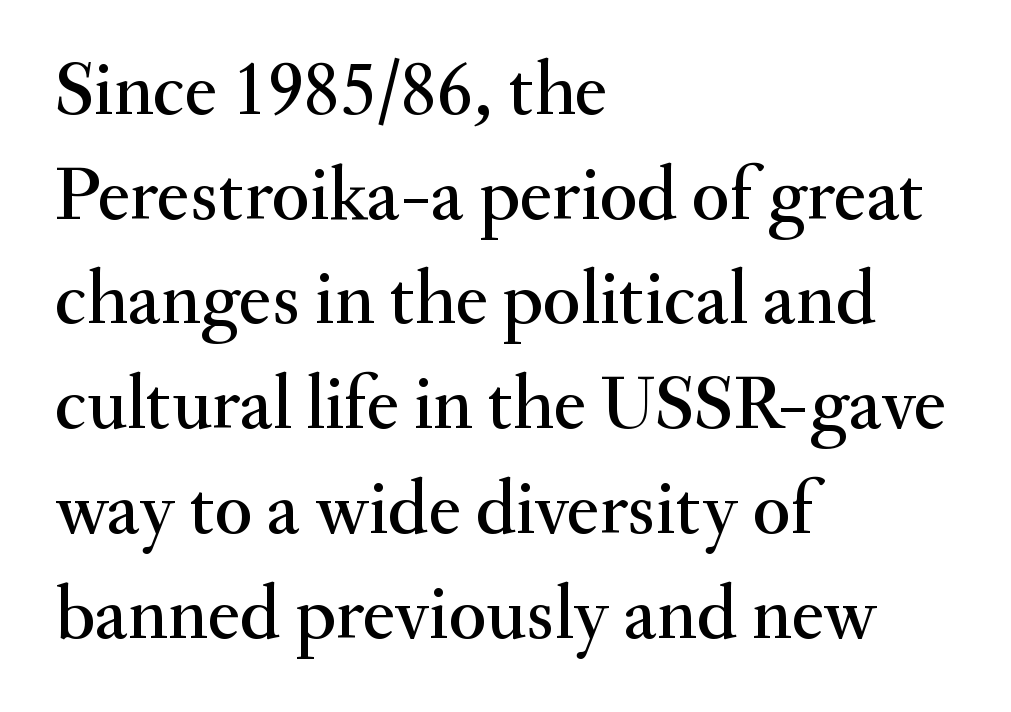
If you drew a ruler down the left edge, every line would touch it. Glance below the letters and you will spot only blank space. Compared with typical paragraphs, the rows here are spaced about the same. These lines are composed in type with serifs. Style check: upright. You could call the tracking neutral — neither tight nor loose.
